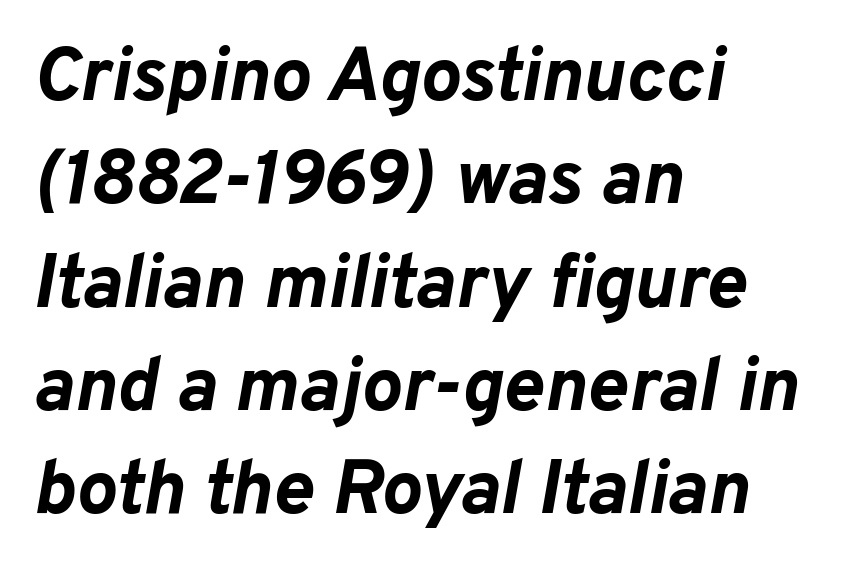
Q: Is the text bold? A: Yes.
Q: Is the text italic (slanted)? A: Yes, it leans right by about 10 degrees.
Q: Is the text underlined? A: No.
Q: How is the paragraph aligned? A: Left-aligned.
Q: Is the spacing between letters normal or unusually wide? A: Normal.
Q: Is the spacing between lines tight, normal or loose? A: Normal.
Q: Width (condensed, normal, or wide)? A: Normal.
Q: Stroke contrast? A: Low.
Q: x-height? A: Medium.
Q: Monospaced? A: No.
